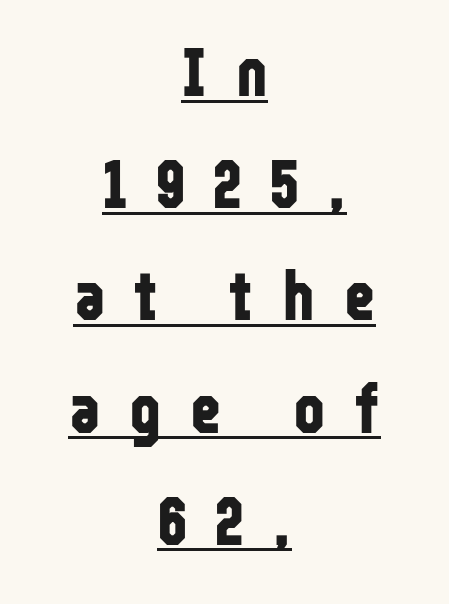
Does the copy run flush right? No — it is centered line by line. Style check: upright. The rows are spaced the way most documents space them. Spacing verdict: proportional, widths tailored to each character.
